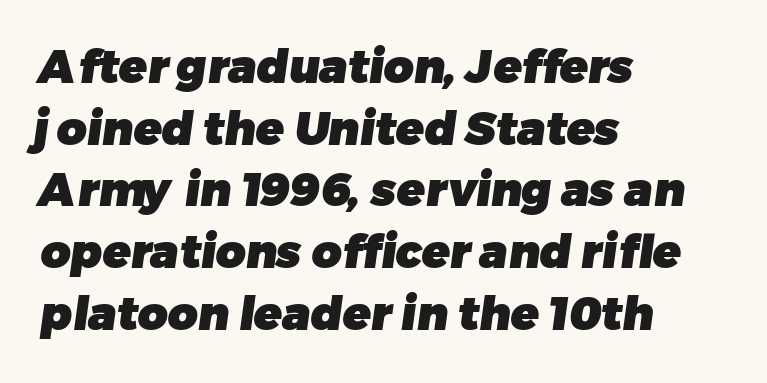
The typeface chosen for these lines omits serifs. Glyph-to-glyph distance matches everyday printed text. Decoration check: the copy has no underline. The space between consecutive lines is moderate. Weight check: bold — yes, fully.
